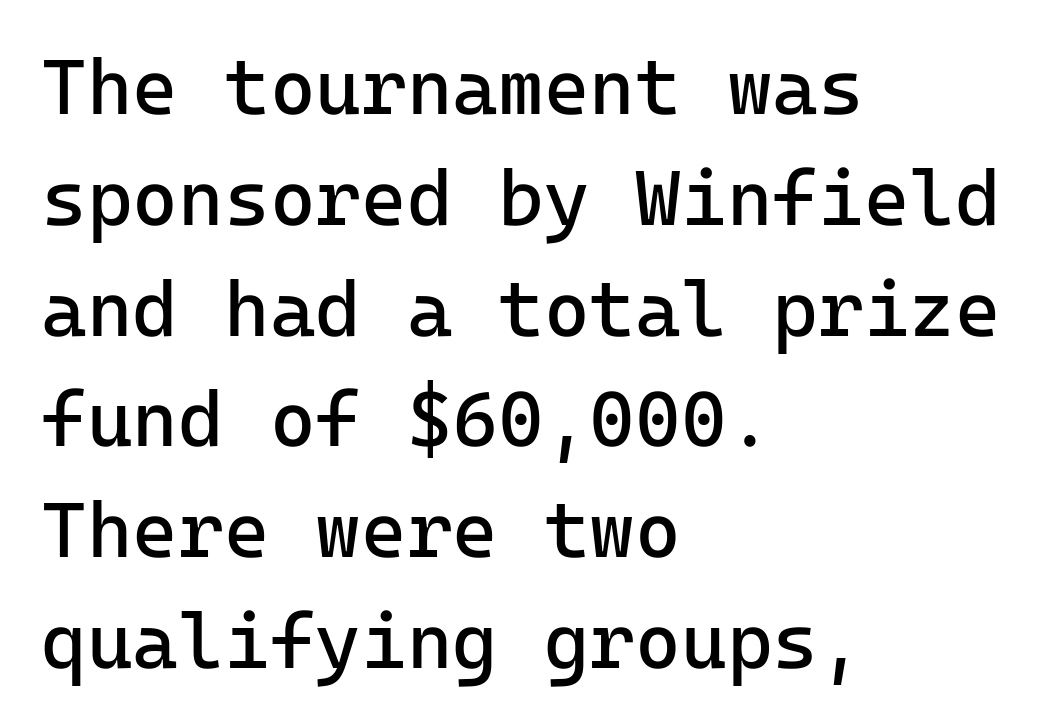
The image shows 78 px regular-weight sans-serif type, upright; set left-aligned, normal line spacing (1.42x), normal letter spacing, not underlined; low stroke contrast and a medium x-height.
